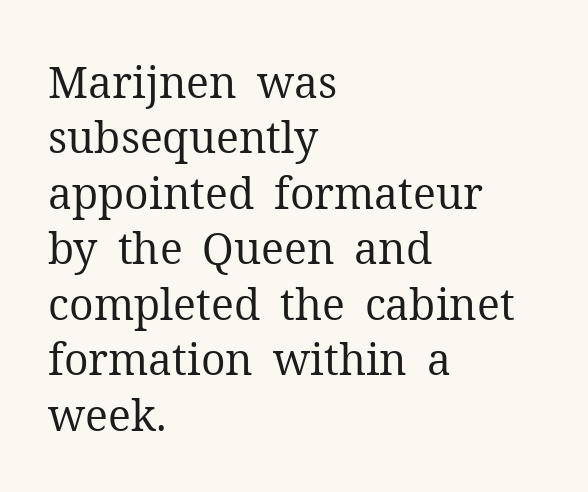
Q: Is the text bold? A: No.
Q: Is the text italic (slanted)? A: No, it is upright.
Q: Is the typeface a serif or a sans-serif typeface? A: Serif.
Q: Is the text underlined? A: No.
Q: How is the paragraph aligned? A: Left-aligned.
Q: Is the spacing between letters normal or unusually wide? A: Normal.
Q: Is the spacing between lines tight, normal or loose? A: Normal.
Q: Width (condensed, normal, or wide)? A: Normal.
Q: Stroke contrast? A: Medium.
Q: x-height? A: Medium.
Q: Monospaced? A: No.
